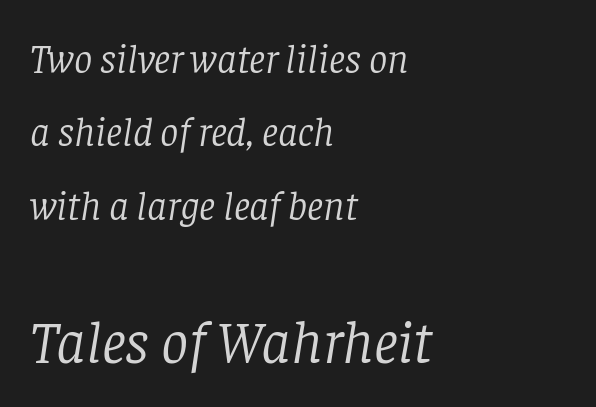
Varying glyph widths throughout — classic text-font behaviour. Any mark beneath the type? The region is blank. Alignment: flush left. Tall strokes in this sample are angled rather than plumb. No chunkiness to these letters — they're not bold. The font family rendered here belongs to the serif group.
